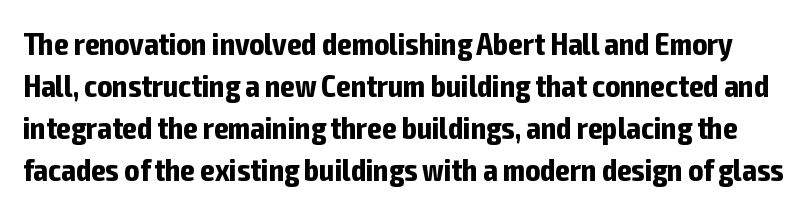
Q: Is the text bold? A: Yes.
Q: Is the text italic (slanted)? A: No, it is upright.
Q: Is the typeface a serif or a sans-serif typeface? A: Sans-serif.
Q: Is the text underlined? A: No.
Q: Is the spacing between letters normal or unusually wide? A: Normal.
Q: Is the spacing between lines tight, normal or loose? A: Normal.
Q: Width (condensed, normal, or wide)? A: Condensed.
Q: Stroke contrast? A: Low.
Q: x-height? A: Medium.
Q: Monospaced? A: No.
